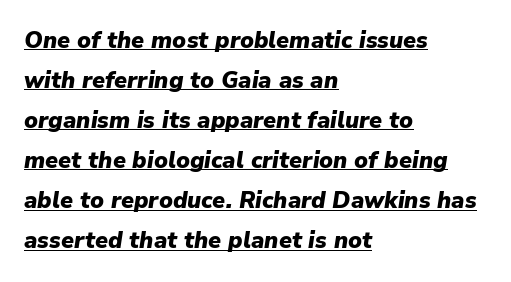
The image shows 23 px bold type, italic (leaning right); set left-aligned, line spacing 1.74x, normal letter spacing, underlined.
